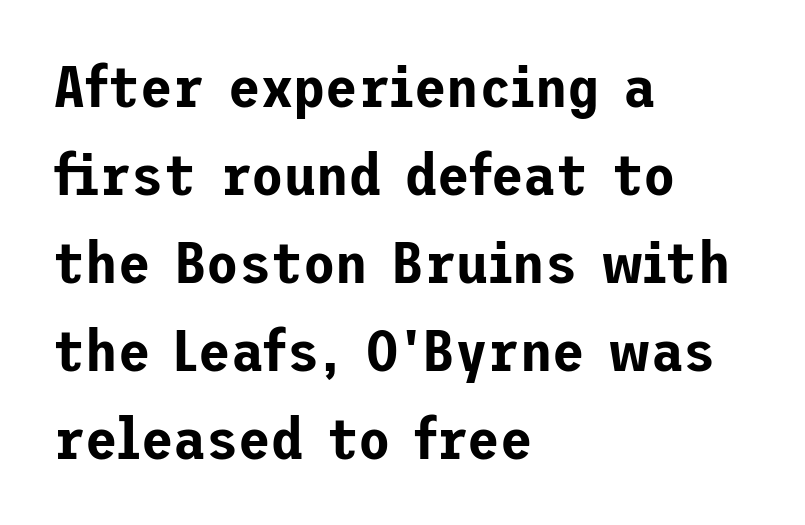
{"serif": "no", "italic": "no", "width": "normal", "stroke_contrast": "low", "x_height": "medium", "underline": "no", "align": "left", "line_spacing": "normal", "line_spacing_ratio": 1.49, "letter_spacing": "normal", "letter_spacing_em": 0.0, "glyph_px": 59}
